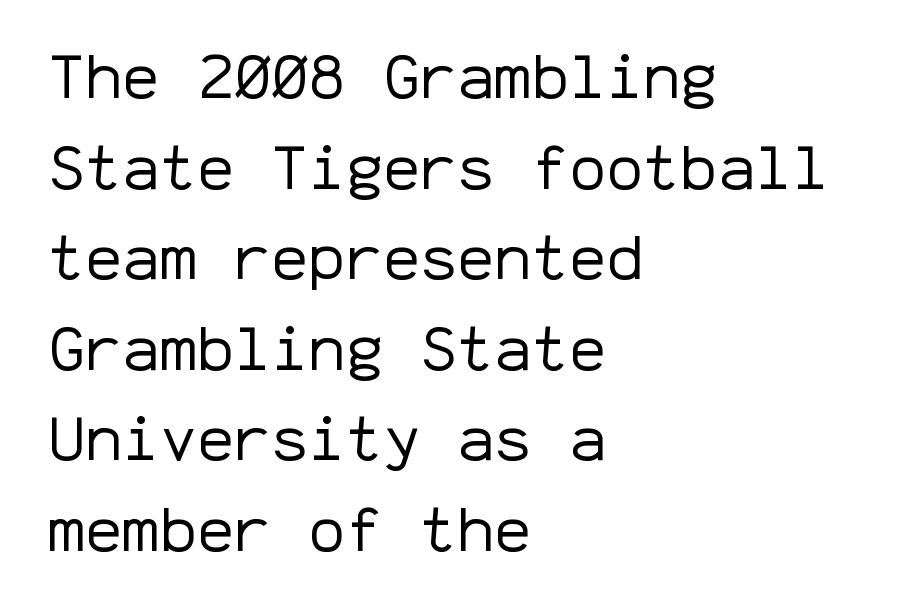
The image shows 62 px regular-weight sans-serif type, upright, monospaced; set left-aligned, normal line spacing (1.46x), normal letter spacing, not underlined; low stroke contrast and a medium x-height.
